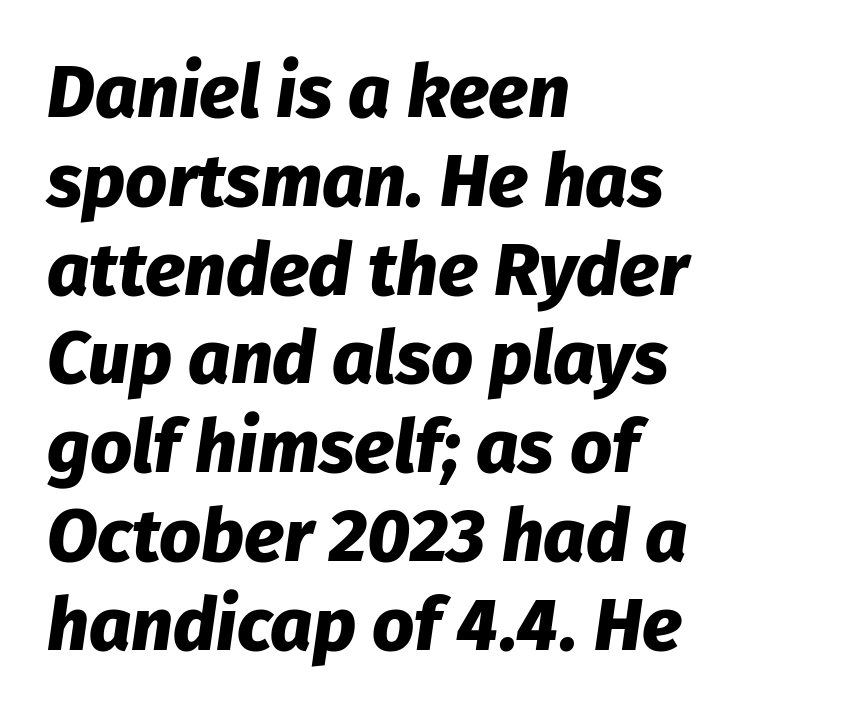
Q: Is the text bold? A: Yes.
Q: Is the text italic (slanted)? A: Yes, it leans right by about 8 degrees.
Q: Is the text underlined? A: No.
Q: How is the paragraph aligned? A: Left-aligned.
Q: Is the spacing between letters normal or unusually wide? A: Normal.
Q: Width (condensed, normal, or wide)? A: Normal.
Q: Stroke contrast? A: Low.
Q: x-height? A: Medium.
Q: Monospaced? A: No.
